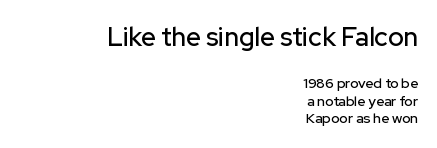
{"italic": "no", "underline": "no", "align": "right", "line_spacing": "normal", "line_spacing_ratio": 1.27, "letter_spacing": "normal", "letter_spacing_em": 0.0, "larger_block": "first", "size_ratio": 1.86, "glyph_px": 26}
